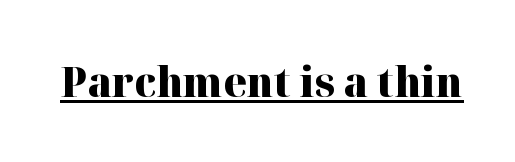
The image shows 42 px heavy serif type, upright; set normal letter spacing, underlined; high stroke contrast and a medium x-height.
